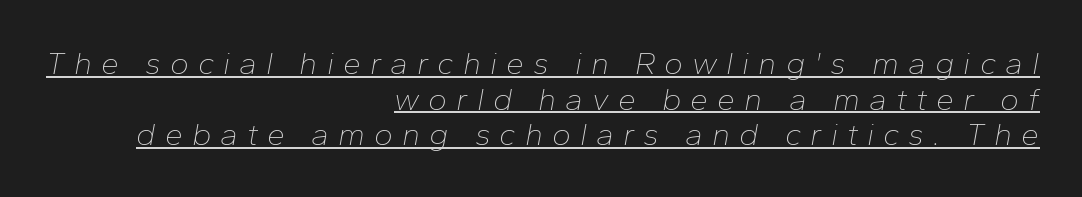
{"italic": "yes", "lean": "right", "slant_degrees": 10, "bold": "no", "weight": "thin", "width": "normal", "stroke_contrast": "low", "x_height": "medium", "monospaced": "no", "underline": "yes", "align": "right", "line_spacing": "tight", "line_spacing_ratio": 1.11, "letter_spacing": "wide", "letter_spacing_em": 0.28, "glyph_px": 32}
